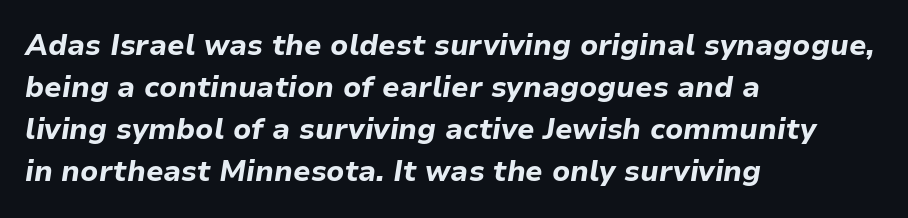
Q: Is the text bold? A: Yes.
Q: Is the text italic (slanted)? A: Yes, it leans right by about 9 degrees.
Q: Is the text underlined? A: No.
Q: How is the paragraph aligned? A: Left-aligned.
Q: Is the spacing between letters normal or unusually wide? A: Normal.
Q: Is the spacing between lines tight, normal or loose? A: Normal.
Q: Width (condensed, normal, or wide)? A: Normal.
Q: Stroke contrast? A: Low.
Q: x-height? A: Medium.
Q: Monospaced? A: No.
